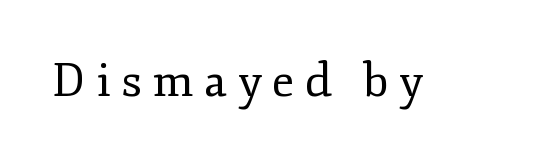
The gaps between neighbouring characters are conspicuously large. A bare baseline throughout the passage. Counters stay open thanks to moderate or lighter strokes. In terms of posture, this sample is upright. This sample uses a serif face.
